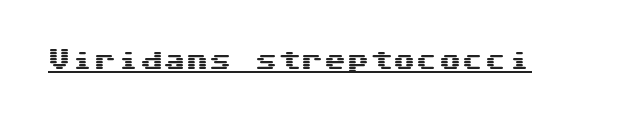
{"italic": "no", "underline": "yes", "letter_spacing": "normal", "letter_spacing_em": 0.0, "glyph_px": 23}
